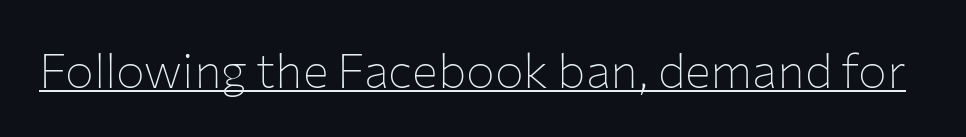
The image shows 48 px thin sans-serif type, upright; set normal letter spacing, underlined; low stroke contrast and a medium x-height.
